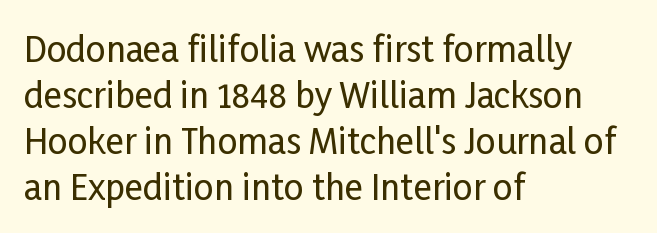
Does the leading feel generous? No, just average. Ordinary non-slanted type is in use. The face used here is rendered with its standard letterfit. Only glyphs here, with clear space below each row.
